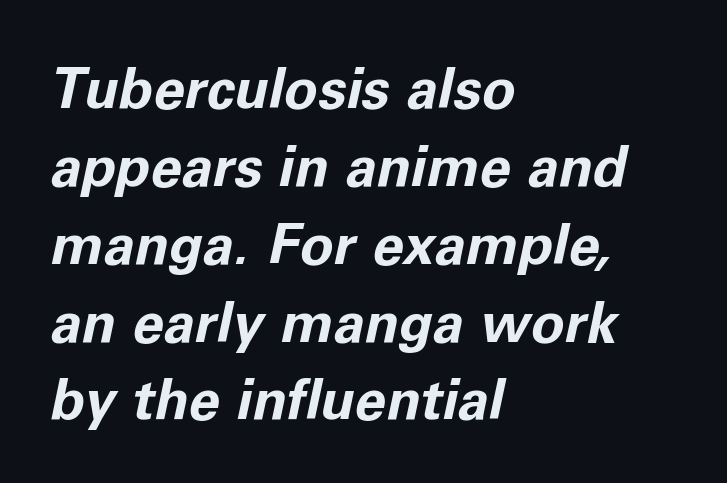
Q: Is the text bold? A: Yes.
Q: Is the text italic (slanted)? A: Yes, it leans right by about 11 degrees.
Q: Is the text underlined? A: No.
Q: How is the paragraph aligned? A: Left-aligned.
Q: Is the spacing between letters normal or unusually wide? A: Normal.
Q: Is the spacing between lines tight, normal or loose? A: Normal.
Q: Width (condensed, normal, or wide)? A: Normal.
Q: Stroke contrast? A: Low.
Q: x-height? A: Medium.
Q: Monospaced? A: No.
